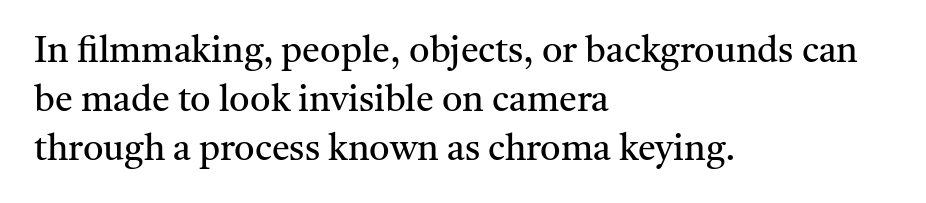
Q: Is the text bold? A: No.
Q: Is the text italic (slanted)? A: No, it is upright.
Q: Is the typeface a serif or a sans-serif typeface? A: Serif.
Q: Is the text underlined? A: No.
Q: How is the paragraph aligned? A: Left-aligned.
Q: Is the spacing between letters normal or unusually wide? A: Normal.
Q: Is the spacing between lines tight, normal or loose? A: Normal.
Q: Width (condensed, normal, or wide)? A: Normal.
Q: Stroke contrast? A: Medium.
Q: x-height? A: Medium.
Q: Monospaced? A: No.
